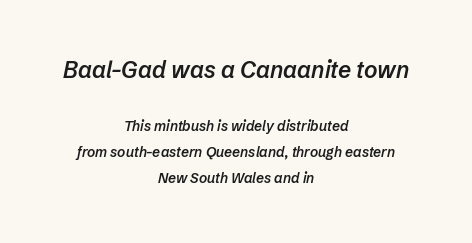
{"italic": "yes", "lean": "right", "slant_degrees": 12, "bold": "semi", "underline": "no", "align": "center", "line_spacing_ratio": 1.88, "letter_spacing": "normal", "letter_spacing_em": 0.0, "larger_block": "first", "size_ratio": 1.64, "glyph_px": 23}
